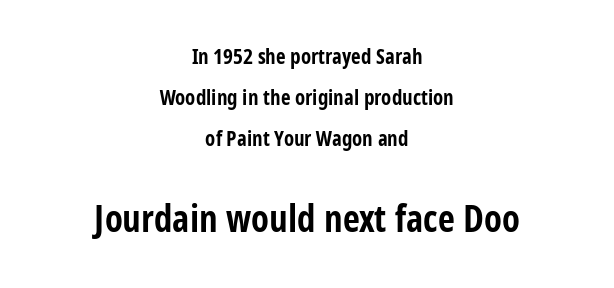
The image shows 37 px bold, condensed sans-serif type, upright; set centered, loose line spacing (1.95x), normal letter spacing, not underlined; the second (bottom) block is 1.76x larger; low stroke contrast and a large x-height.
